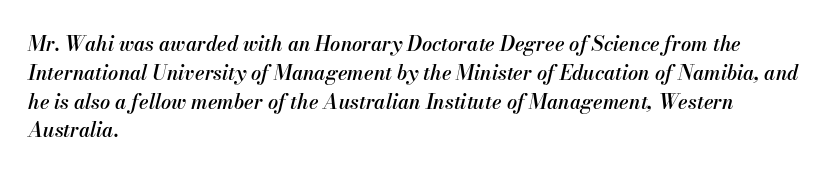
The image shows 20 px text type, italic (leaning right); set left-aligned, normal line spacing (1.44x), normal letter spacing, not underlined.
